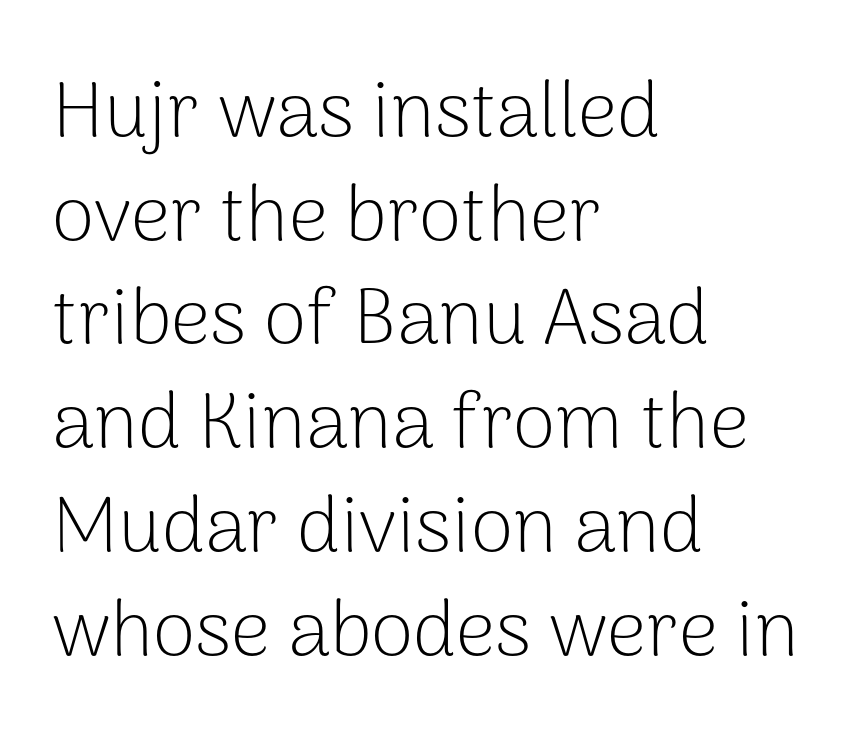
Q: Is the text bold? A: No.
Q: Is the text italic (slanted)? A: No, it is upright.
Q: Is the typeface a serif or a sans-serif typeface? A: Sans-serif.
Q: Is the text underlined? A: No.
Q: How is the paragraph aligned? A: Left-aligned.
Q: Is the spacing between letters normal or unusually wide? A: Normal.
Q: Is the spacing between lines tight, normal or loose? A: Normal.
Q: Width (condensed, normal, or wide)? A: Normal.
Q: Stroke contrast? A: Low.
Q: x-height? A: Medium.
Q: Monospaced? A: No.
